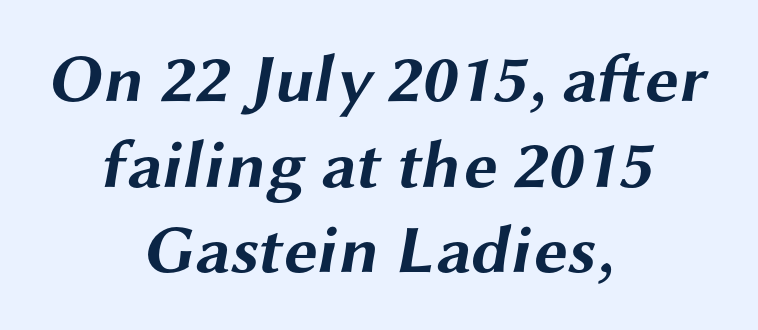
The image shows 68 px bold, wide sans-serif type; set centered, normal line spacing (1.26x), normal letter spacing, not underlined; medium stroke contrast and a medium x-height.
